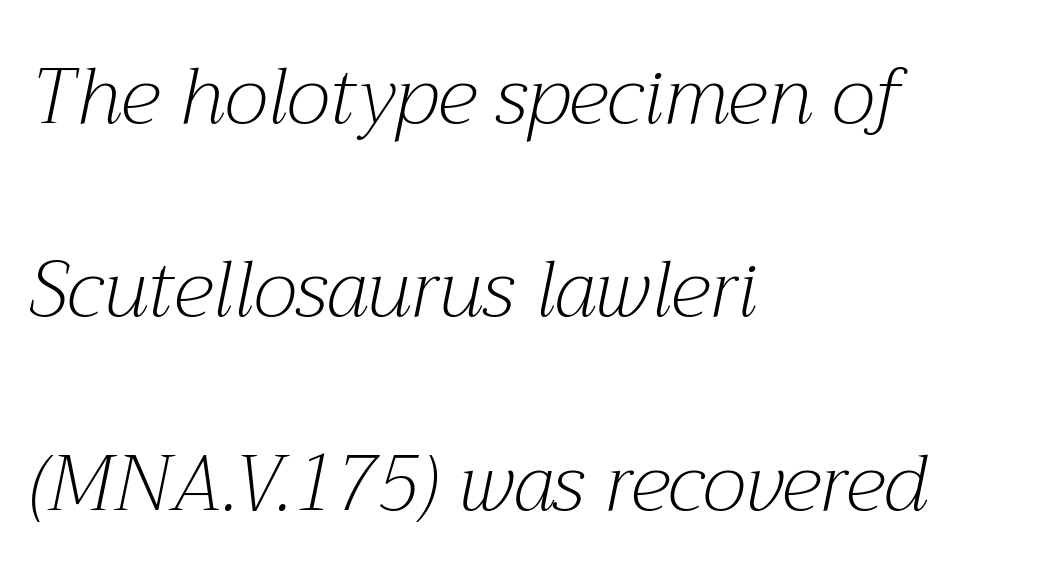
Heaviness? Minimal to ordinary, like unemphasized prose. The characters display serif detailing at their extremities. The rendering uses natural spacing where letterforms have individual widths. The leading is generous, giving the passage an open texture.
